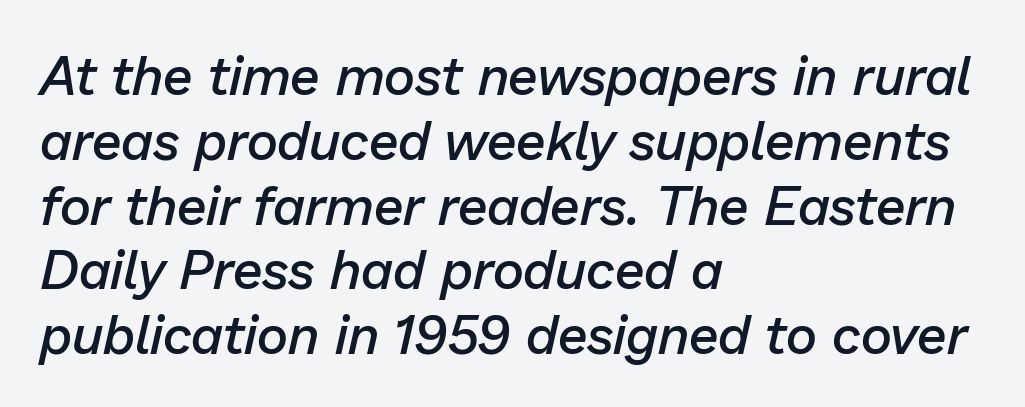
Look at the stroke-to-counter ratio: somewhat heavy, a semibold. Character widths vary here, with narrow letters taking less room than wide ones. Slanted lettering throughout. Clear beneath every line of the passage. In terms of letterspacing, this is plain default setting. All the whitespace from short lines collects on the right.
